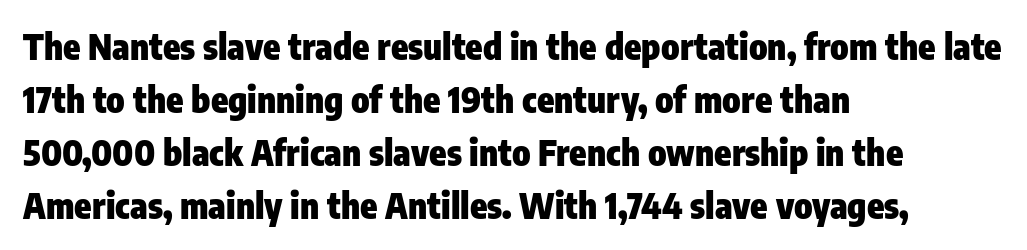
Summary of weight: heavy, a full bold. Characters follow at the spacing the type designer built in. Type style note: lacks serifs. Decoration check: the copy has no underline. Posture: vertical. Every row of glyphs begins at an identical x-position on the left.
